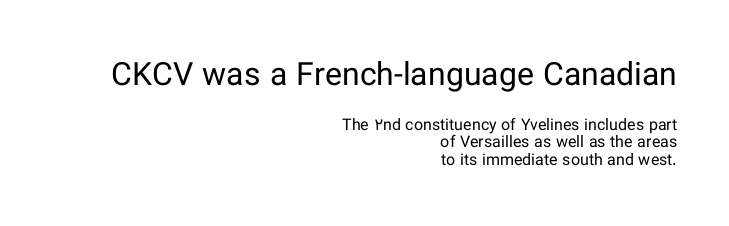
No heavy texture on the line: the type isn't bold. Line spacing here is tight. Look at the bottom of the vertical strokes: they stop flat, with no serifs. Glance below the letters and you will spot only blank space.
